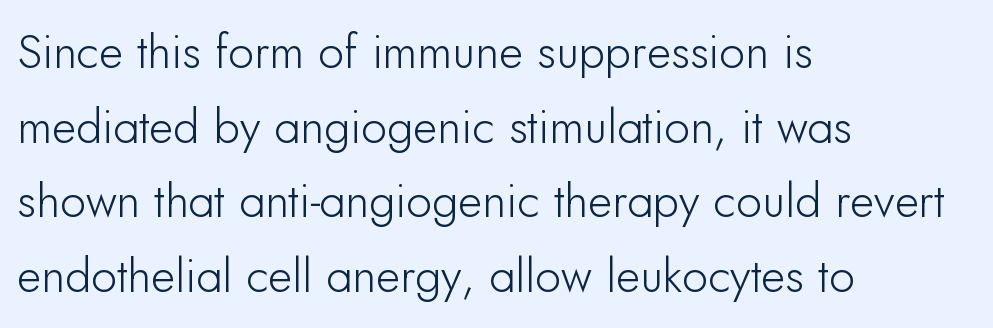
The image shows 47 px sans-serif type, upright; set left-aligned, normal line spacing (1.59x), normal letter spacing, not underlined; low stroke contrast and a small x-height.
